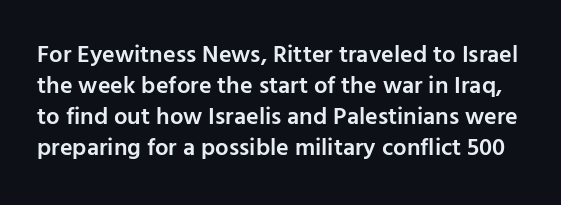
Q: Is the text bold? A: Semi-bold.
Q: Is the text italic (slanted)? A: No, it is upright.
Q: Is the text underlined? A: No.
Q: Is the spacing between letters normal or unusually wide? A: Normal.
Q: Is the spacing between lines tight, normal or loose? A: Normal.
